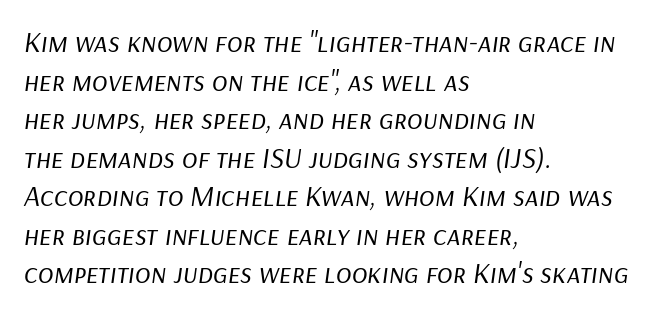
{"italic": "yes", "lean": "right", "slant_degrees": 9, "bold": "no", "weight": "regular", "width": "normal", "stroke_contrast": "low", "x_height": "medium", "monospaced": "no", "underline": "no", "align": "left", "line_spacing": "normal", "line_spacing_ratio": 1.33, "letter_spacing": "normal", "letter_spacing_em": 0.0, "glyph_px": 29}
